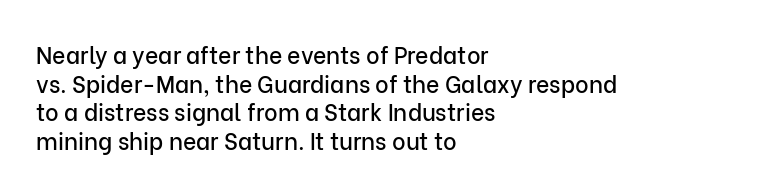
Each line starts at the same left margin while the right side varies. This sample uses plain, unmodified letter spacing. Only glyphs here, with clear space below each row. The letters stand upright; this is a roman face.
